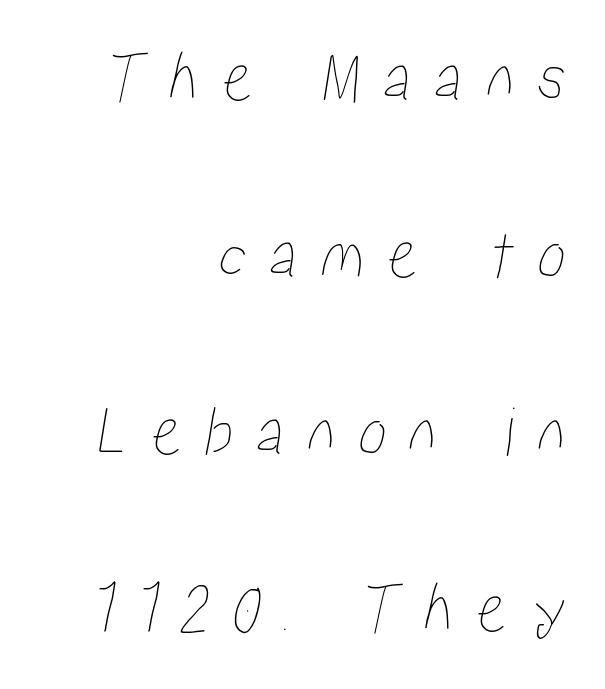
Q: Is the text underlined? A: No.
Q: How is the paragraph aligned? A: Right-aligned.
Q: Is the spacing between letters normal or unusually wide? A: Unusually wide.
Q: Is the spacing between lines tight, normal or loose? A: Loose.
Q: Width (condensed, normal, or wide)? A: Condensed.
Q: Stroke contrast? A: Low.
Q: x-height? A: Medium.
Q: Monospaced? A: No.
